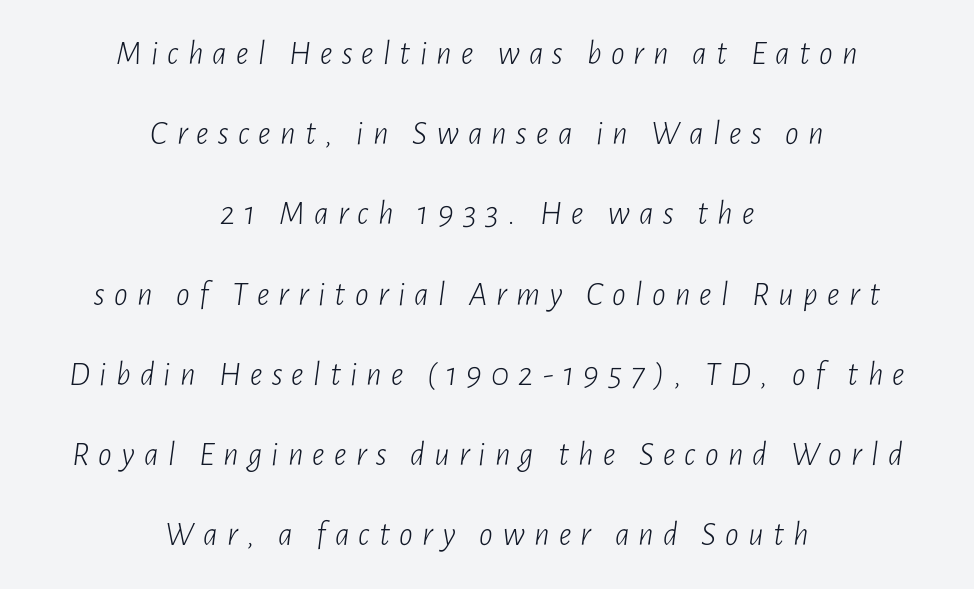
Q: Is the text bold? A: No.
Q: Is the text italic (slanted)? A: Yes, it leans right by about 7 degrees.
Q: Is the text underlined? A: No.
Q: How is the paragraph aligned? A: Centered.
Q: Is the spacing between letters normal or unusually wide? A: Unusually wide.
Q: Is the spacing between lines tight, normal or loose? A: Loose.
Q: Width (condensed, normal, or wide)? A: Condensed.
Q: Stroke contrast? A: Low.
Q: x-height? A: Medium.
Q: Monospaced? A: No.
